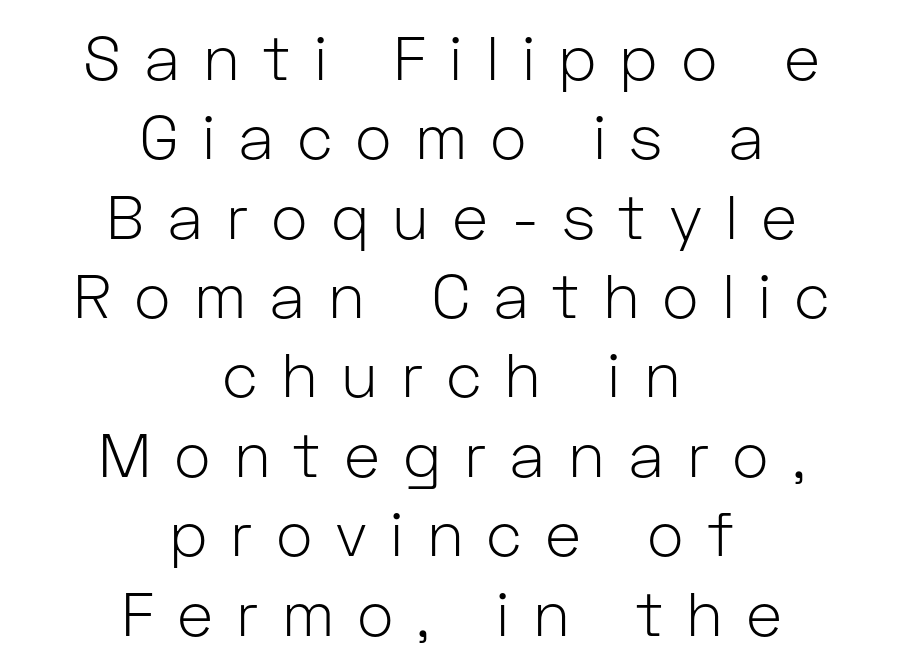
Q: Is the text bold? A: No.
Q: Is the text italic (slanted)? A: No, it is upright.
Q: Is the typeface a serif or a sans-serif typeface? A: Sans-serif.
Q: Is the text underlined? A: No.
Q: How is the paragraph aligned? A: Centered.
Q: Is the spacing between letters normal or unusually wide? A: Unusually wide.
Q: Is the spacing between lines tight, normal or loose? A: Normal.
Q: Width (condensed, normal, or wide)? A: Normal.
Q: Stroke contrast? A: Low.
Q: x-height? A: Medium.
Q: Monospaced? A: No.
